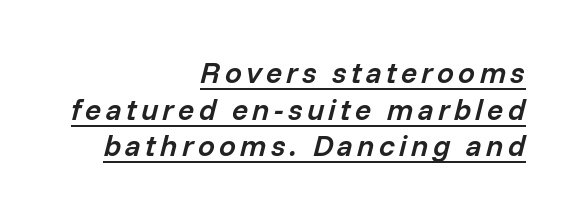
{"italic": "yes", "lean": "right", "slant_degrees": 14, "bold": "semi", "weight": "semibold", "width": "normal", "stroke_contrast": "low", "x_height": "medium", "monospaced": "no", "underline": "yes", "align": "right", "line_spacing_ratio": 1.22, "glyph_px": 30}
